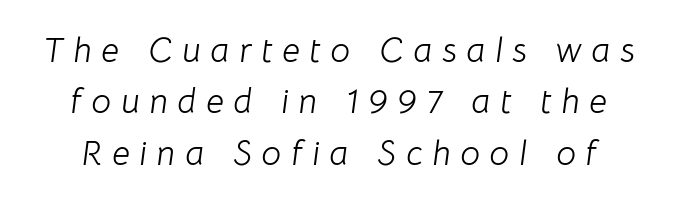
Q: Is the text bold? A: No.
Q: Is the text italic (slanted)? A: Yes, it leans right by about 8 degrees.
Q: Is the text underlined? A: No.
Q: Is the spacing between letters normal or unusually wide? A: Unusually wide.
Q: Is the spacing between lines tight, normal or loose? A: Normal.
Q: Width (condensed, normal, or wide)? A: Normal.
Q: Stroke contrast? A: Low.
Q: x-height? A: Medium.
Q: Monospaced? A: No.
